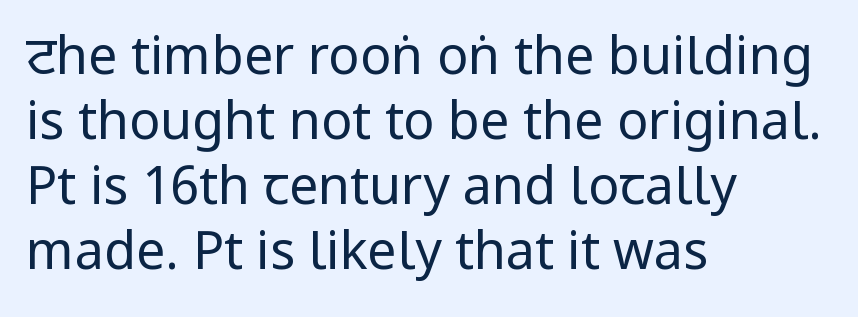
The ragged edge is on the right, which tells us the setting is flush left. Successive baselines arrive at the customary interval. When letters stand straight like this, we call the style roman or upright. How are the letters spaced? Ordinarily, with no added tracking.
